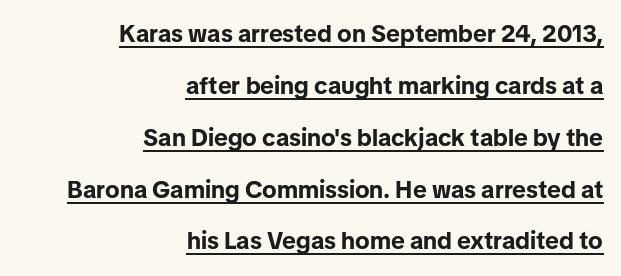
Typeset ragged left — the right edge is the straight one. The type is set solid horizontally, with unmodified tracking. Does the weight exceed regular? Yes, all the way to bold. Quick note: not italic, upright. Decoration check: the copy is underlined.
